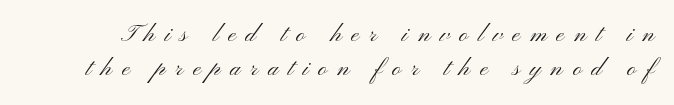
Descenders are the only things crossing below the line. Weight class: somewhere from thin through regular. Does extra space separate the letters? Yes, quite a lot of it. Line spacing here is normal.
